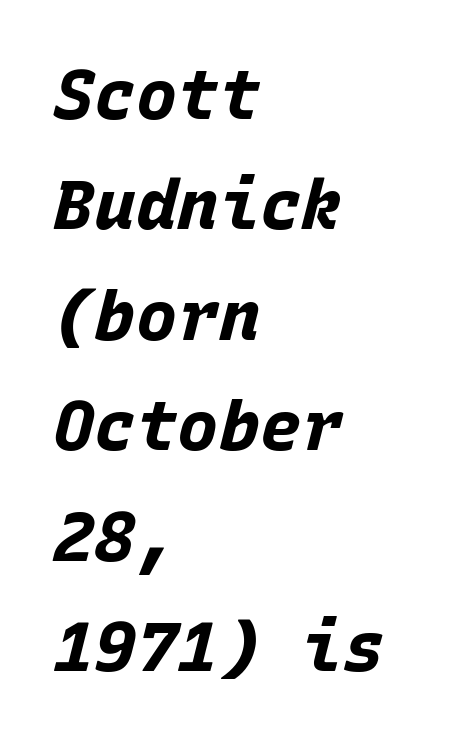
The image shows 69 px bold type, italic (leaning right), monospaced; set left-aligned, normal line spacing (1.6x), normal letter spacing, not underlined; low stroke contrast and a large x-height.
